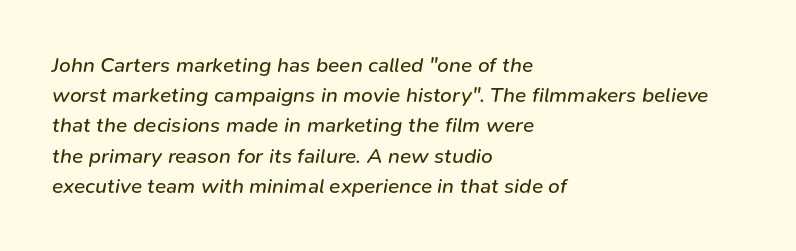
Q: Is the text bold? A: No.
Q: Is the text italic (slanted)? A: Yes, it leans right by about 9 degrees.
Q: Is the text underlined? A: No.
Q: How is the paragraph aligned? A: Left-aligned.
Q: Is the spacing between letters normal or unusually wide? A: Normal.
Q: Is the spacing between lines tight, normal or loose? A: Normal.
